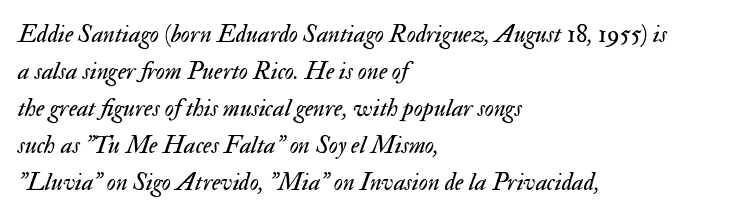
{"italic": "yes", "lean": "right", "slant_degrees": 17, "bold": "no", "underline": "no", "align": "left", "line_spacing": "normal", "line_spacing_ratio": 1.48, "letter_spacing": "normal", "letter_spacing_em": 0.0, "glyph_px": 25}
